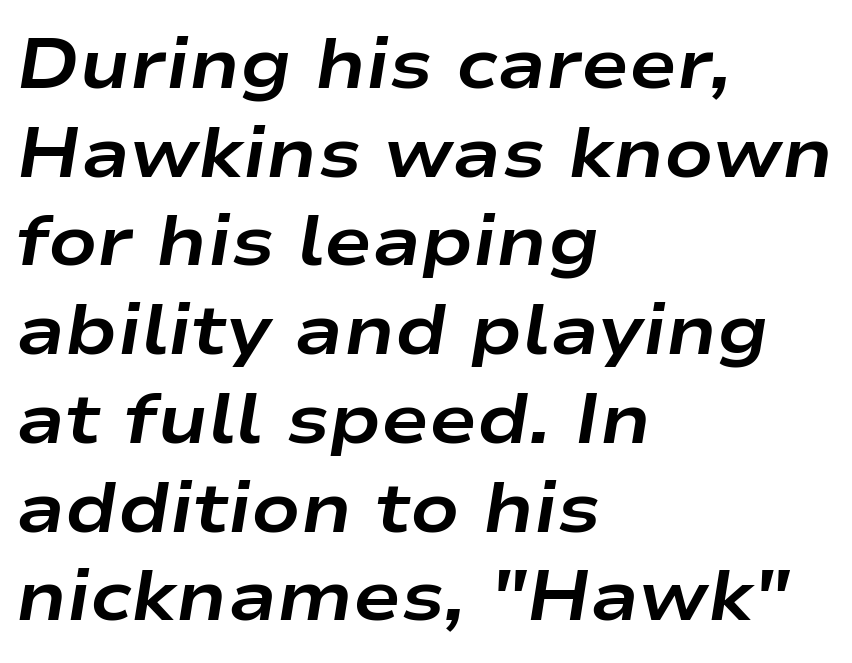
Q: Is the text bold? A: Yes.
Q: Is the text italic (slanted)? A: Yes, it leans right by about 9 degrees.
Q: Is the text underlined? A: No.
Q: How is the paragraph aligned? A: Left-aligned.
Q: Is the spacing between letters normal or unusually wide? A: Normal.
Q: Is the spacing between lines tight, normal or loose? A: Normal.
Q: Width (condensed, normal, or wide)? A: Wide.
Q: Stroke contrast? A: Low.
Q: x-height? A: Medium.
Q: Monospaced? A: No.
